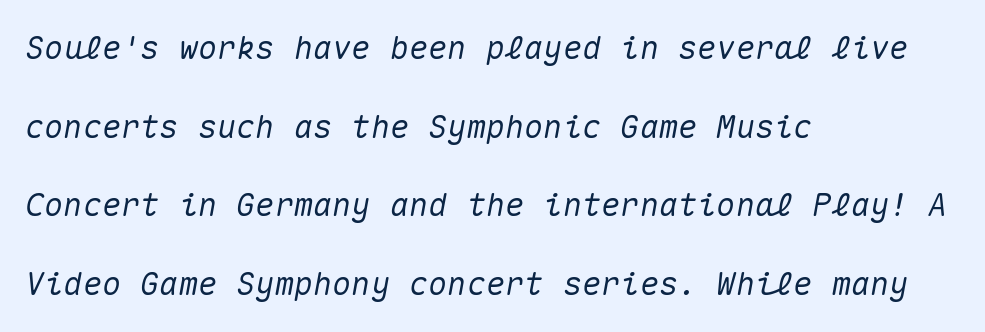
The image shows 32 px text type, italic (leaning right), monospaced; set left-aligned, loose line spacing (2.46x), normal letter spacing, not underlined; medium stroke contrast and a medium x-height.
